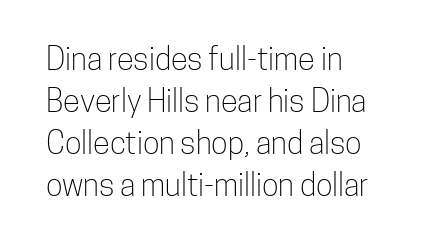
Q: Is the text bold? A: No.
Q: Is the text italic (slanted)? A: No, it is upright.
Q: Is the typeface a serif or a sans-serif typeface? A: Sans-serif.
Q: Is the text underlined? A: No.
Q: How is the paragraph aligned? A: Left-aligned.
Q: Is the spacing between letters normal or unusually wide? A: Normal.
Q: Is the spacing between lines tight, normal or loose? A: Normal.
Q: Width (condensed, normal, or wide)? A: Condensed.
Q: Stroke contrast? A: Low.
Q: x-height? A: Medium.
Q: Monospaced? A: No.
